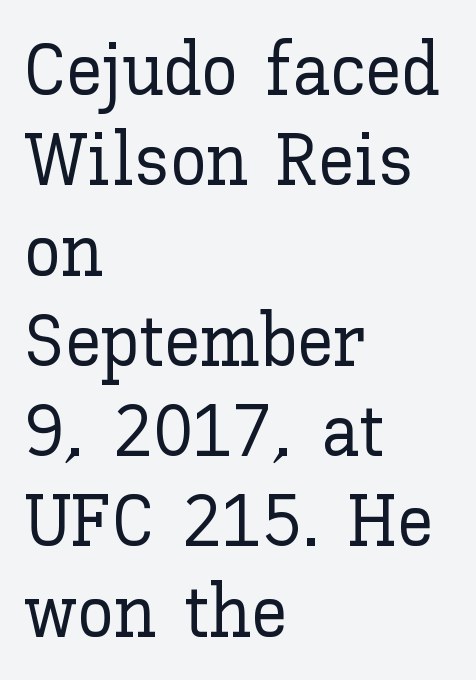
The image shows 74 px text type, upright; set left-aligned, line spacing 1.22x, normal letter spacing, not underlined; low stroke contrast and a medium x-height.
